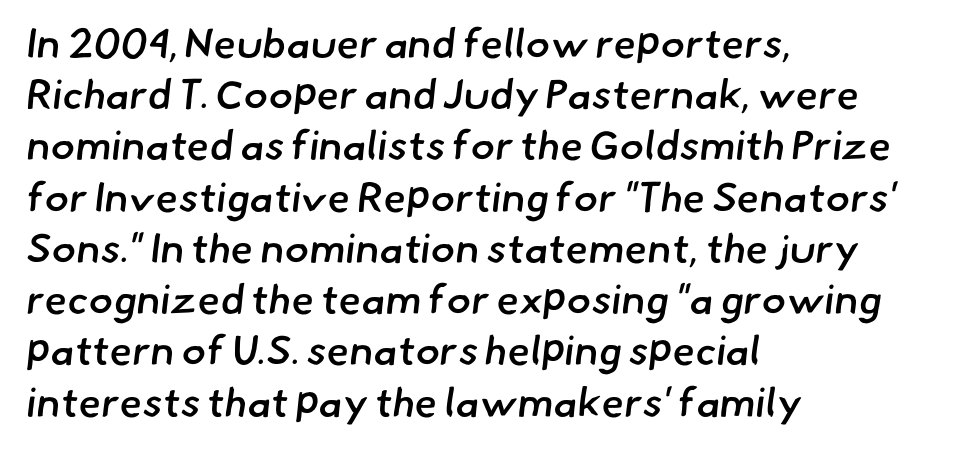
Q: Is the text bold? A: Semi-bold.
Q: Is the typeface a serif or a sans-serif typeface? A: Sans-serif.
Q: Is the text underlined? A: No.
Q: How is the paragraph aligned? A: Left-aligned.
Q: Is the spacing between letters normal or unusually wide? A: Normal.
Q: Is the spacing between lines tight, normal or loose? A: Normal.
Q: Width (condensed, normal, or wide)? A: Normal.
Q: Stroke contrast? A: Low.
Q: x-height? A: Small.
Q: Monospaced? A: No.
